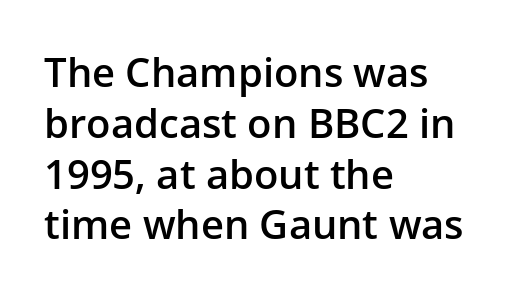
Q: Is the text bold? A: Semi-bold.
Q: Is the text italic (slanted)? A: No, it is upright.
Q: Is the typeface a serif or a sans-serif typeface? A: Sans-serif.
Q: Is the text underlined? A: No.
Q: How is the paragraph aligned? A: Left-aligned.
Q: Is the spacing between letters normal or unusually wide? A: Normal.
Q: Is the spacing between lines tight, normal or loose? A: Normal.
Q: Width (condensed, normal, or wide)? A: Normal.
Q: Stroke contrast? A: Low.
Q: x-height? A: Medium.
Q: Monospaced? A: No.
